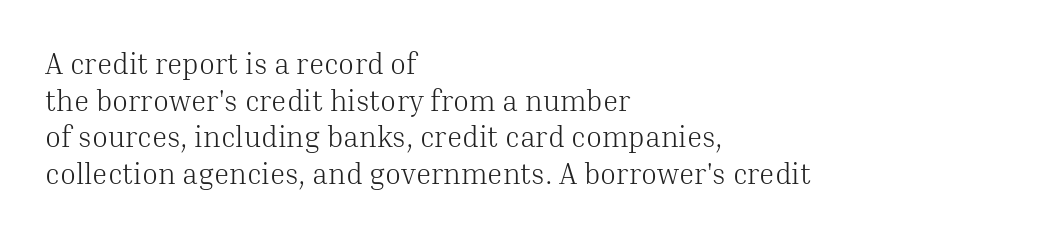
A typesetter would call this zero additional tracking. The face used here is proportionally spaced, like ordinary book or web type. Compared with a typical body face, this is equally light or lighter still. Ascenders rise straight up at ninety degrees.
